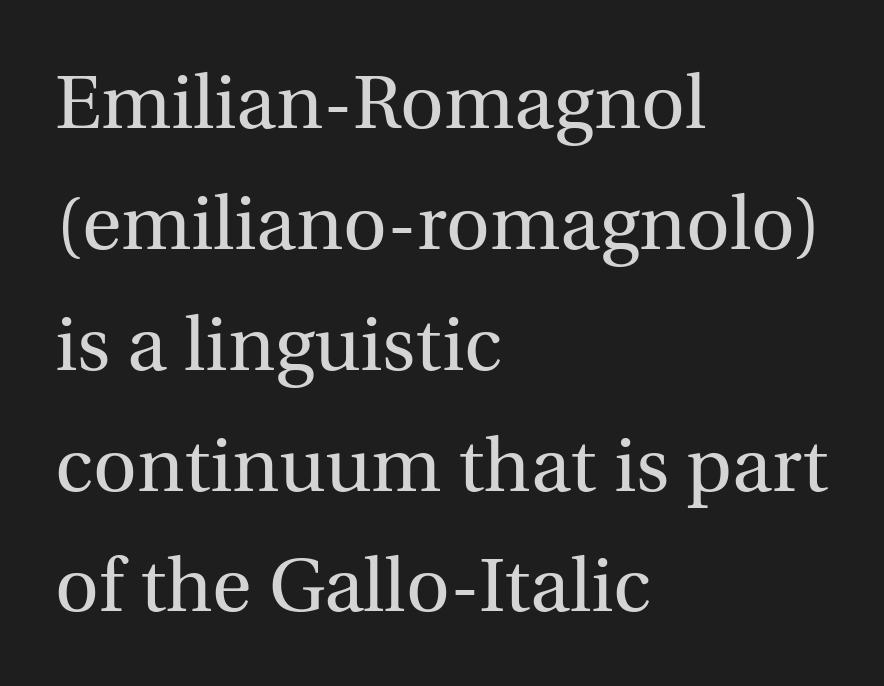
{"serif": "yes", "italic": "no", "bold": "no", "weight": "regular", "width": "normal", "x_height": "medium", "monospaced": "no", "underline": "no", "align": "left", "line_spacing": "normal", "line_spacing_ratio": 1.59, "letter_spacing": "normal", "letter_spacing_em": 0.0, "glyph_px": 76}
